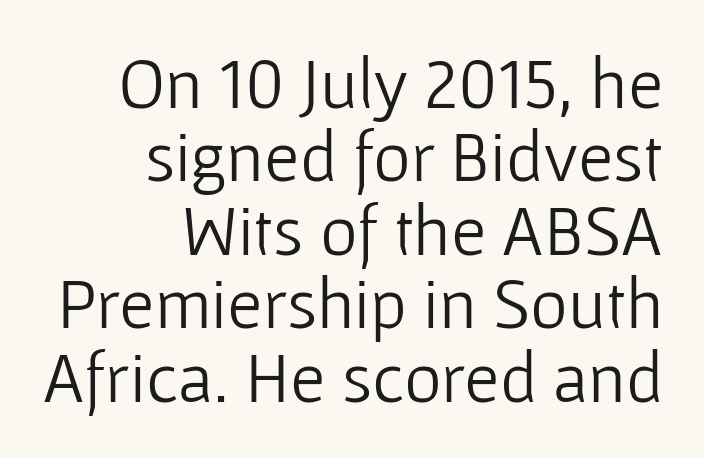
Q: Is the text bold? A: No.
Q: Is the text italic (slanted)? A: No, it is upright.
Q: Is the typeface a serif or a sans-serif typeface? A: Sans-serif.
Q: Is the text underlined? A: No.
Q: How is the paragraph aligned? A: Right-aligned.
Q: Is the spacing between letters normal or unusually wide? A: Normal.
Q: Is the spacing between lines tight, normal or loose? A: Tight.
Q: Width (condensed, normal, or wide)? A: Normal.
Q: Stroke contrast? A: Low.
Q: x-height? A: Medium.
Q: Monospaced? A: No.
